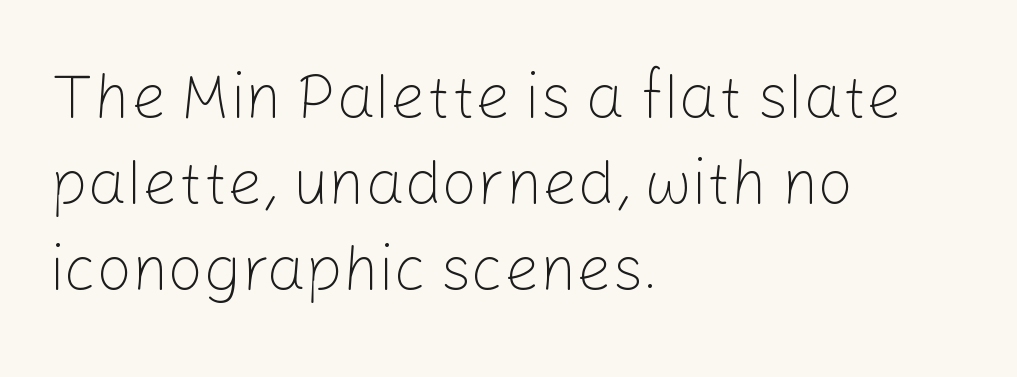
{"serif": "no", "italic": "no", "bold": "no", "weight": "light", "width": "normal", "stroke_contrast": "low", "x_height": "medium", "monospaced": "no", "underline": "no", "align": "left", "line_spacing": "normal", "line_spacing_ratio": 1.39, "letter_spacing": "normal", "letter_spacing_em": 0.0, "glyph_px": 62}
